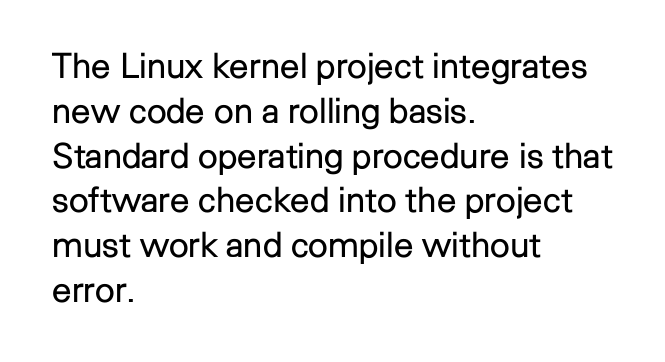
The image shows 35 px regular-weight sans-serif type, upright; set left-aligned, normal line spacing (1.28x), normal letter spacing, not underlined; low stroke contrast and a medium x-height.
